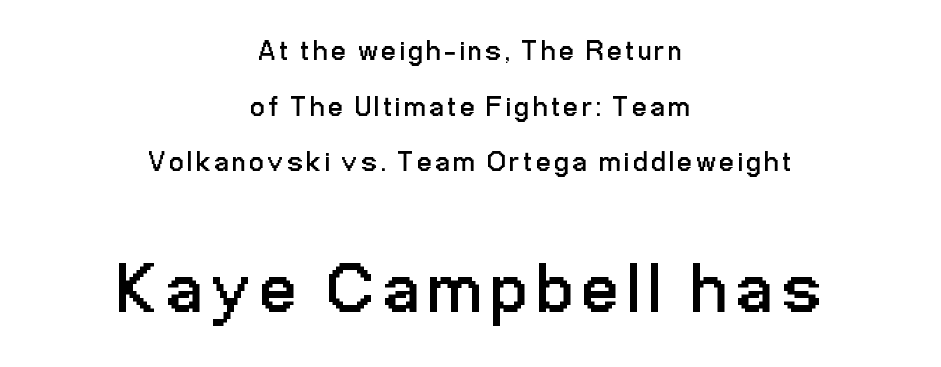
The image shows 70 px regular-weight, condensed sans-serif type, upright; set centered, loose line spacing (1.99x), not underlined; the second (bottom) block is 2.5x larger; low stroke contrast and a medium x-height.
